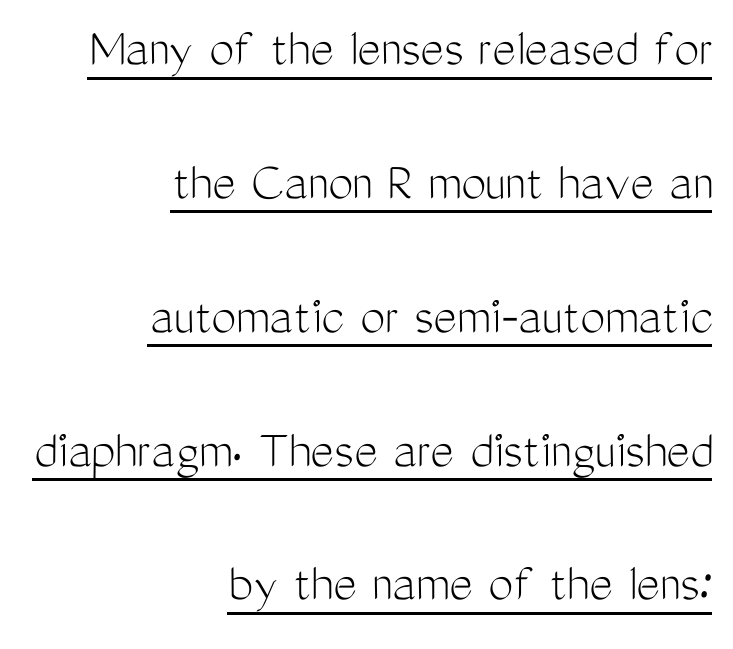
{"serif": "no", "italic": "no", "bold": "no", "weight": "light", "width": "condensed", "stroke_contrast": "medium", "x_height": "medium", "monospaced": "no", "underline": "yes", "align": "right", "line_spacing": "loose", "line_spacing_ratio": 2.39, "letter_spacing": "normal", "letter_spacing_em": 0.0, "glyph_px": 56}
